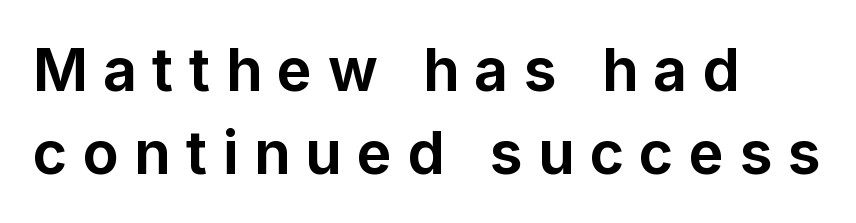
{"serif": "no", "italic": "no", "bold": "yes", "weight": "bold", "width": "normal", "stroke_contrast": "low", "x_height": "medium", "monospaced": "no", "underline": "no", "align": "left", "line_spacing": "normal", "line_spacing_ratio": 1.41, "letter_spacing": "wide", "letter_spacing_em": 0.26, "glyph_px": 59}
